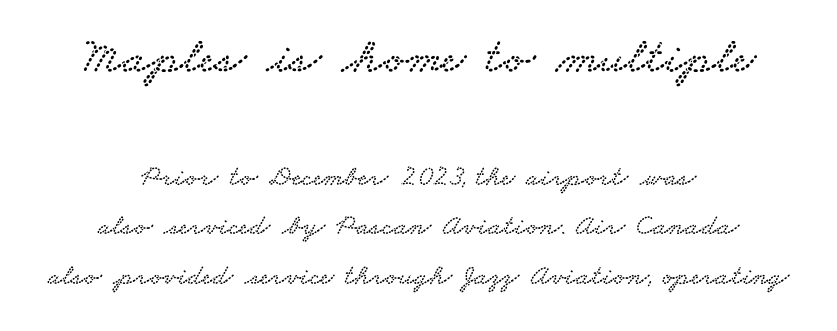
Q: Is the typeface a serif or a sans-serif typeface? A: Serif.
Q: Is the text underlined? A: No.
Q: How is the paragraph aligned? A: Centered.
Q: Is the spacing between letters normal or unusually wide? A: Normal.
Q: Which block of text is set in a larger size, the first (top) or the second (bottom)? A: The first (top) one.
Q: Width (condensed, normal, or wide)? A: Wide.
Q: Stroke contrast? A: Low.
Q: x-height? A: Small.
Q: Monospaced? A: No.
